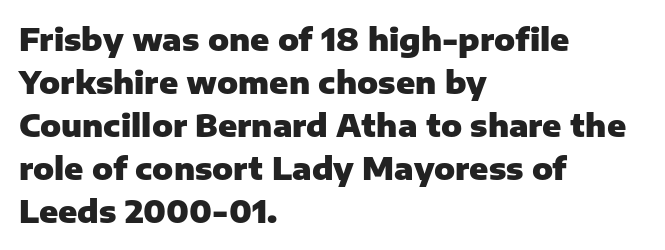
The image shows 31 px heavy sans-serif type, upright; set left-aligned, normal line spacing (1.39x), normal letter spacing, not underlined; low stroke contrast and a medium x-height.
